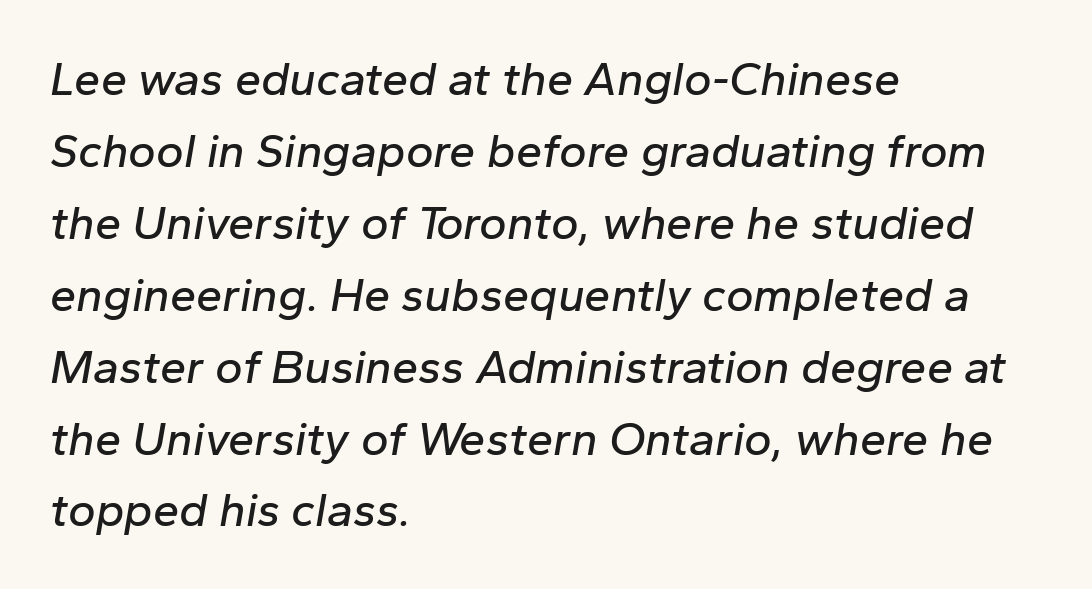
{"italic": "yes", "lean": "right", "slant_degrees": 10, "width": "normal", "stroke_contrast": "low", "x_height": "medium", "monospaced": "no", "underline": "no", "align": "left", "line_spacing": "normal", "line_spacing_ratio": 1.53, "letter_spacing": "normal", "letter_spacing_em": 0.0, "glyph_px": 47}
